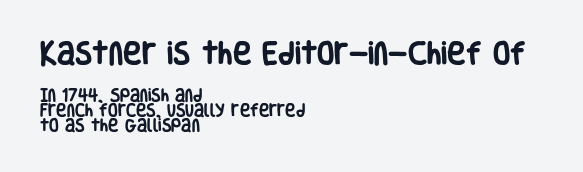
Q: Is the text bold? A: Yes.
Q: Is the text italic (slanted)? A: No, it is upright.
Q: Is the text underlined? A: No.
Q: How is the paragraph aligned? A: Left-aligned.
Q: Is the spacing between letters normal or unusually wide? A: Normal.
Q: Is the spacing between lines tight, normal or loose? A: Tight.
Q: Which block of text is set in a larger size, the first (top) or the second (bottom)? A: The first (top) one.
